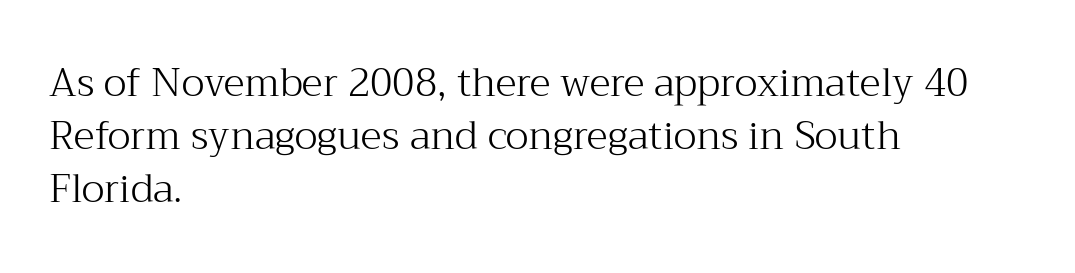
Q: Is the text bold? A: No.
Q: Is the text italic (slanted)? A: No, it is upright.
Q: Is the typeface a serif or a sans-serif typeface? A: Serif.
Q: Is the text underlined? A: No.
Q: How is the paragraph aligned? A: Left-aligned.
Q: Is the spacing between letters normal or unusually wide? A: Normal.
Q: Is the spacing between lines tight, normal or loose? A: Normal.
Q: Width (condensed, normal, or wide)? A: Normal.
Q: Stroke contrast? A: Medium.
Q: x-height? A: Medium.
Q: Monospaced? A: No.
